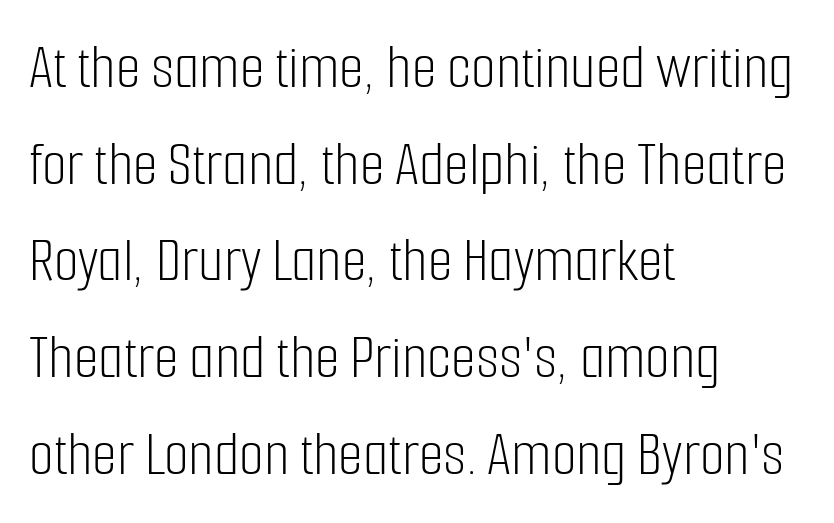
Q: Is the text bold? A: No.
Q: Is the text italic (slanted)? A: No, it is upright.
Q: Is the typeface a serif or a sans-serif typeface? A: Sans-serif.
Q: Is the text underlined? A: No.
Q: How is the paragraph aligned? A: Left-aligned.
Q: Is the spacing between letters normal or unusually wide? A: Normal.
Q: Is the spacing between lines tight, normal or loose? A: Normal.
Q: Width (condensed, normal, or wide)? A: Condensed.
Q: Stroke contrast? A: Low.
Q: x-height? A: Medium.
Q: Monospaced? A: No.
